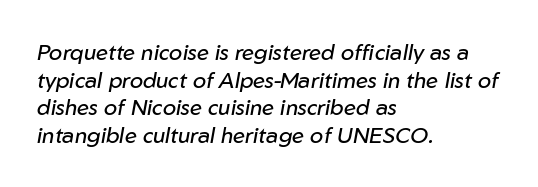
{"italic": "yes", "lean": "right", "slant_degrees": 10, "bold": "no", "underline": "no", "align": "left", "line_spacing": "normal", "line_spacing_ratio": 1.26, "letter_spacing": "normal", "letter_spacing_em": 0.0, "glyph_px": 22}
